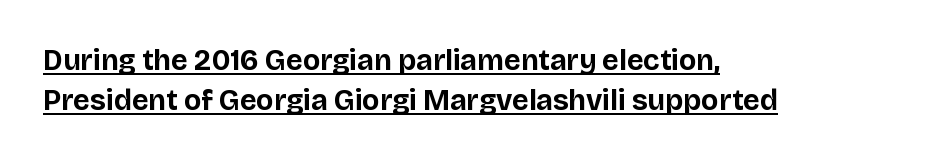
{"serif": "no", "italic": "no", "bold": "yes", "weight": "bold", "width": "normal", "stroke_contrast": "low", "x_height": "large", "monospaced": "no", "underline": "yes", "align": "left", "line_spacing": "normal", "line_spacing_ratio": 1.38, "letter_spacing": "normal", "letter_spacing_em": 0.0, "glyph_px": 29}
